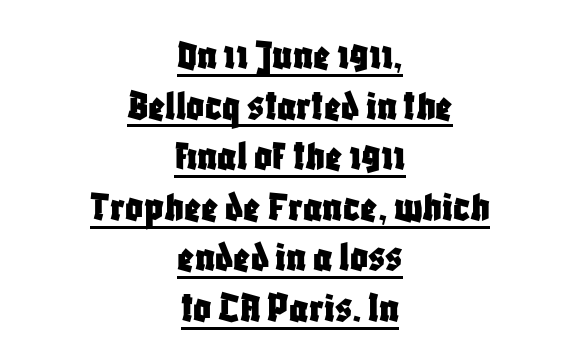
Every character sits straight up, as roman type does. Centered paragraph, ragged on both sides. Looks like someone drew a line under every word here. Think of a printed novel: that variable character pitch is what you see here. Observe the ordinary spacing: letters are neighbours, not strangers.
